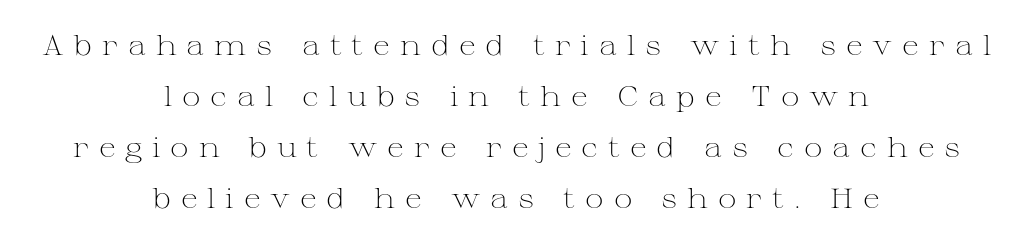
The image shows 28 px light, wide serif type, upright; set centered, line spacing 1.82x, unusually wide letter spacing (+0.35 em), not underlined; medium stroke contrast and a medium x-height.
